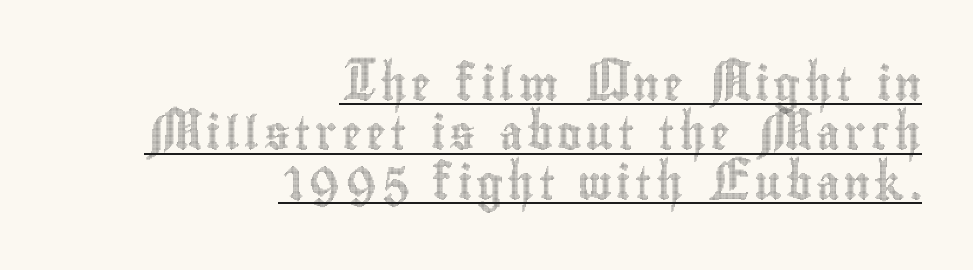
{"italic": "no", "width": "condensed", "x_height": "small", "monospaced": "no", "underline": "yes", "align": "right", "line_spacing": "normal", "line_spacing_ratio": 1.5, "glyph_px": 33}
